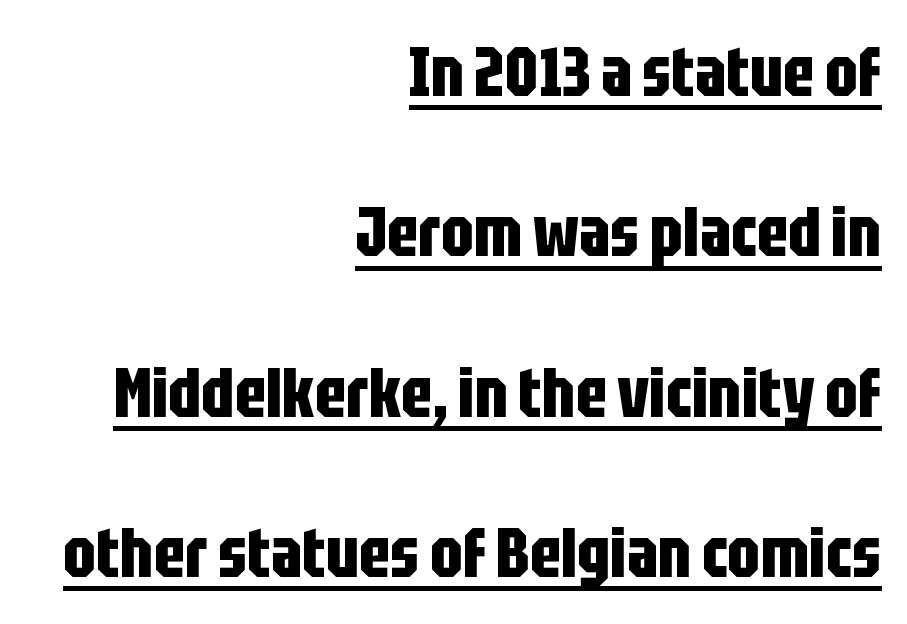
Q: Is the text bold? A: Yes.
Q: Is the text italic (slanted)? A: No, it is upright.
Q: Is the typeface a serif or a sans-serif typeface? A: Sans-serif.
Q: Is the text underlined? A: Yes.
Q: How is the paragraph aligned? A: Right-aligned.
Q: Is the spacing between letters normal or unusually wide? A: Normal.
Q: Is the spacing between lines tight, normal or loose? A: Loose.
Q: Width (condensed, normal, or wide)? A: Condensed.
Q: Stroke contrast? A: Low.
Q: x-height? A: Large.
Q: Monospaced? A: No.
